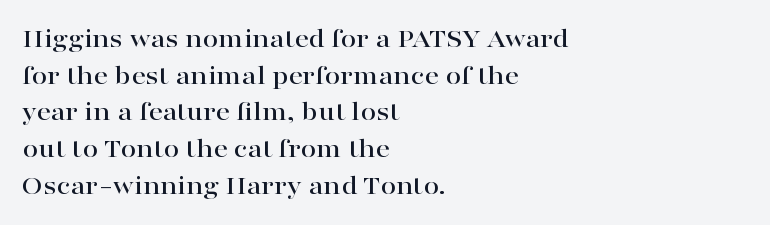
{"serif": "yes", "italic": "no", "width": "wide", "stroke_contrast": "high", "x_height": "medium", "monospaced": "no", "underline": "no", "align": "left", "line_spacing": "normal", "line_spacing_ratio": 1.31, "letter_spacing": "normal", "letter_spacing_em": 0.0, "glyph_px": 28}
